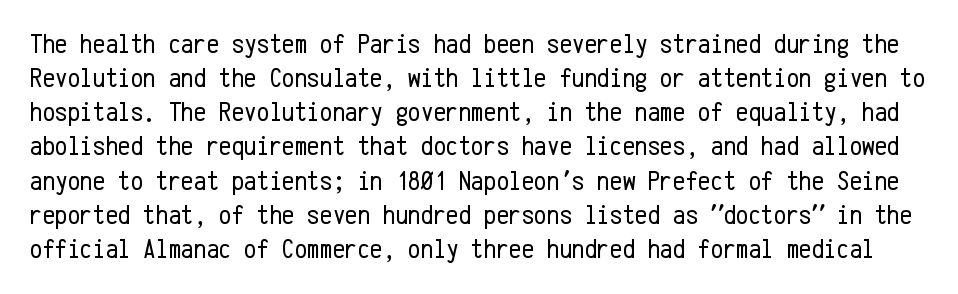
A typesetter would call this monospace, since all characters share one set width. Here the glyphs are tracked normally, forming tight word shapes. Quick note: not italic, upright. Any mark beneath the type? The region is blank. The passage shown is typeset with a sans-serif family.
